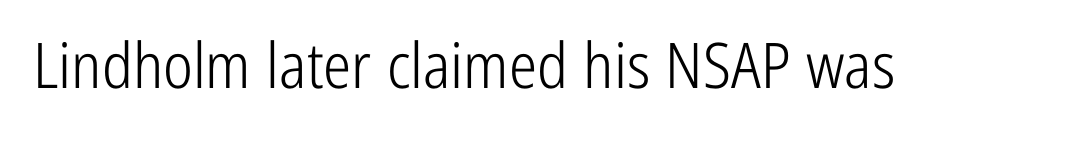
Q: Is the text bold? A: No.
Q: Is the text italic (slanted)? A: No, it is upright.
Q: Is the typeface a serif or a sans-serif typeface? A: Sans-serif.
Q: Is the text underlined? A: No.
Q: Is the spacing between letters normal or unusually wide? A: Normal.
Q: Width (condensed, normal, or wide)? A: Condensed.
Q: Stroke contrast? A: Low.
Q: x-height? A: Medium.
Q: Monospaced? A: No.
